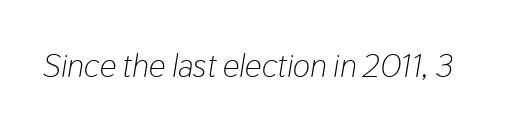
{"italic": "yes", "lean": "right", "slant_degrees": 9, "bold": "no", "weight": "light", "width": "condensed", "stroke_contrast": "low", "x_height": "medium", "monospaced": "no", "underline": "no", "letter_spacing": "normal", "letter_spacing_em": 0.0, "glyph_px": 33}
